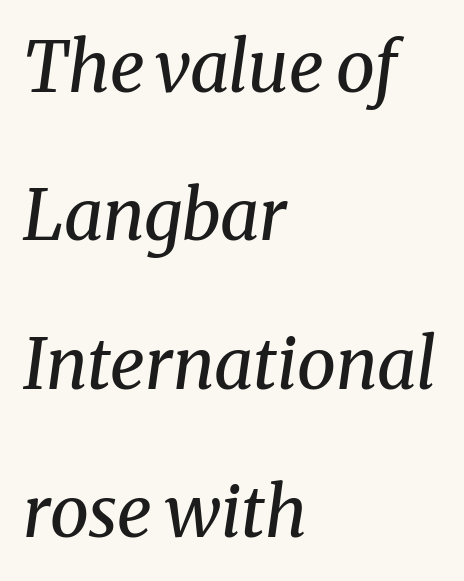
A typesetter would mark this as italic. Honestly, the rows look like they've been pulled way apart. The weight tops out at a normal text grade. Visually the block forms a straight wall on the left and a jagged coastline on the right. Do the characters align in a grid? No, the font is proportional.
